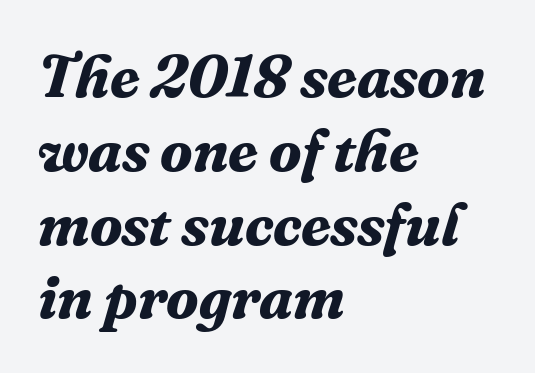
Q: Is the text bold? A: Yes.
Q: Is the text italic (slanted)? A: Yes, it leans right by about 16 degrees.
Q: Is the typeface a serif or a sans-serif typeface? A: Serif.
Q: Is the text underlined? A: No.
Q: How is the paragraph aligned? A: Left-aligned.
Q: Is the spacing between letters normal or unusually wide? A: Normal.
Q: Width (condensed, normal, or wide)? A: Normal.
Q: Stroke contrast? A: Medium.
Q: x-height? A: Medium.
Q: Monospaced? A: No.
